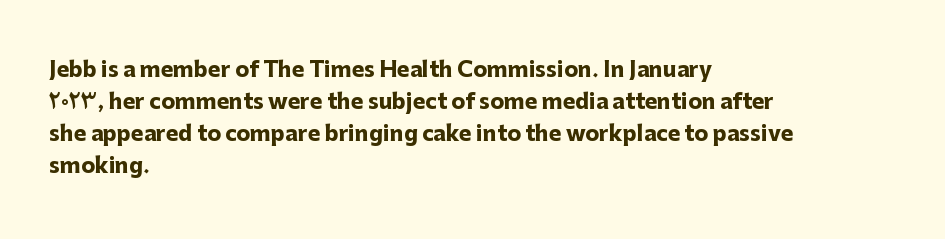
{"italic": "no", "bold": "yes", "underline": "no", "align": "left", "line_spacing": "normal", "line_spacing_ratio": 1.52, "letter_spacing": "normal", "letter_spacing_em": 0.0, "glyph_px": 21}
